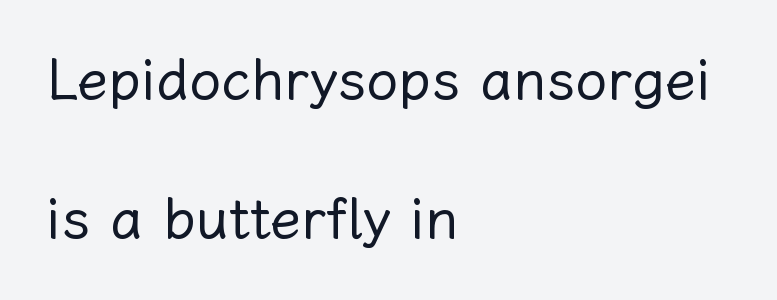
The image shows 57 px regular-weight type, upright; set left-aligned, loose line spacing (2.44x), normal letter spacing, not underlined; low stroke contrast and a medium x-height.
